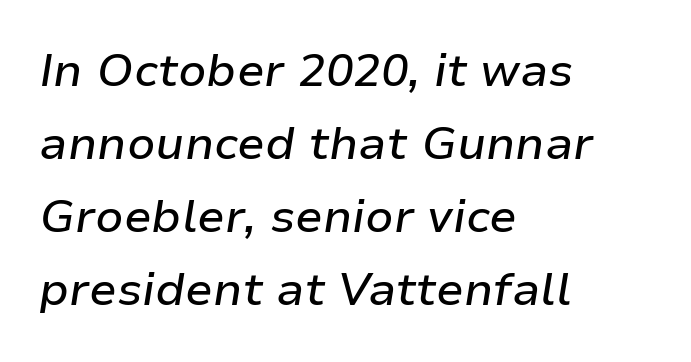
{"italic": "yes", "lean": "right", "slant_degrees": 9, "width": "normal", "stroke_contrast": "low", "x_height": "medium", "monospaced": "no", "underline": "no", "align": "left", "line_spacing": "normal", "line_spacing_ratio": 1.59, "letter_spacing": "normal", "letter_spacing_em": 0.0, "glyph_px": 46}
